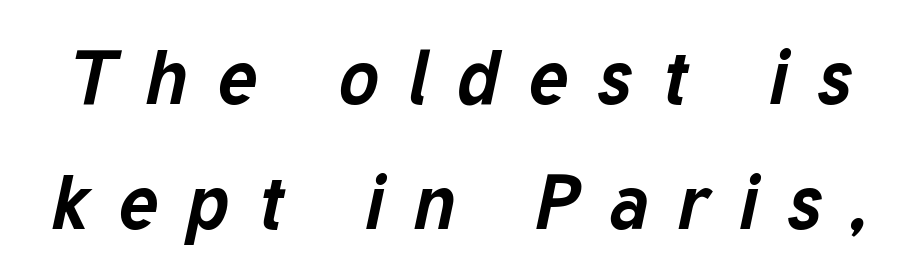
{"italic": "yes", "lean": "right", "slant_degrees": 12, "bold": "yes", "weight": "bold", "width": "normal", "stroke_contrast": "low", "x_height": "medium", "monospaced": "no", "underline": "no", "line_spacing": "normal", "line_spacing_ratio": 1.64, "letter_spacing": "wide", "letter_spacing_em": 0.38, "glyph_px": 76}
